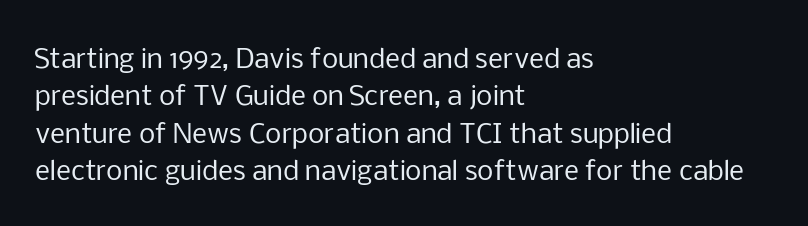
{"italic": "no", "bold": "no", "underline": "no", "align": "left", "line_spacing": "normal", "line_spacing_ratio": 1.44, "letter_spacing": "normal", "letter_spacing_em": 0.0, "glyph_px": 26}
